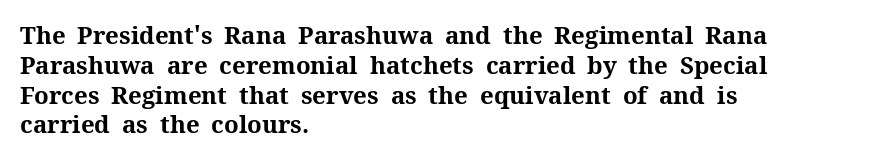
The image shows 24 px bold type, upright; set left-aligned, line spacing 1.24x, normal letter spacing, not underlined.
